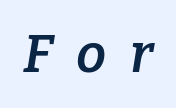
Q: Is the text bold? A: Semi-bold.
Q: Is the text italic (slanted)? A: Yes, it leans right by about 9 degrees.
Q: Is the typeface a serif or a sans-serif typeface? A: Serif.
Q: Is the text underlined? A: No.
Q: Is the spacing between letters normal or unusually wide? A: Unusually wide.
Q: Width (condensed, normal, or wide)? A: Normal.
Q: Stroke contrast? A: Low.
Q: x-height? A: Medium.
Q: Monospaced? A: No.
